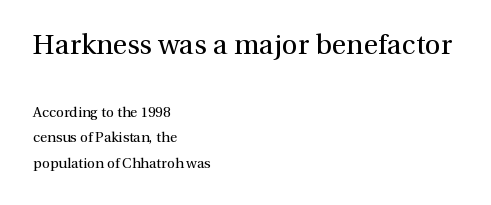
Unlike a clean sans, this face finishes its strokes with serifs. A typesetter would call this proportional, since set widths differ per character. No word sits above an underline. Which margin do the lines hug? The left one — the right edge is uneven.
